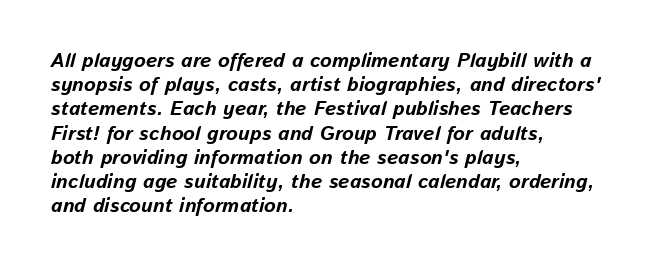
Q: Is the text bold? A: Yes.
Q: Is the text italic (slanted)? A: Yes, it leans right by about 13 degrees.
Q: Is the text underlined? A: No.
Q: How is the paragraph aligned? A: Left-aligned.
Q: Is the spacing between letters normal or unusually wide? A: Normal.
